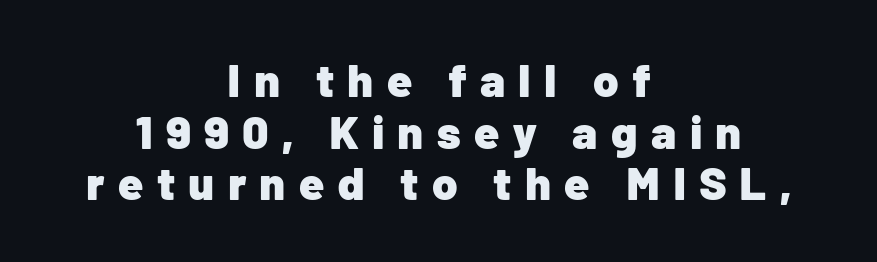
This is sans-serif lettering, the kind often seen on screens and signage. Unlike italic type, these characters show no tilt at all. Honestly, there is no underline to notice here at all. As a designer I'd log this as weight 700, bold. Letter spacing: wide. Every row of glyphs is offset so its center matches the block's center.
